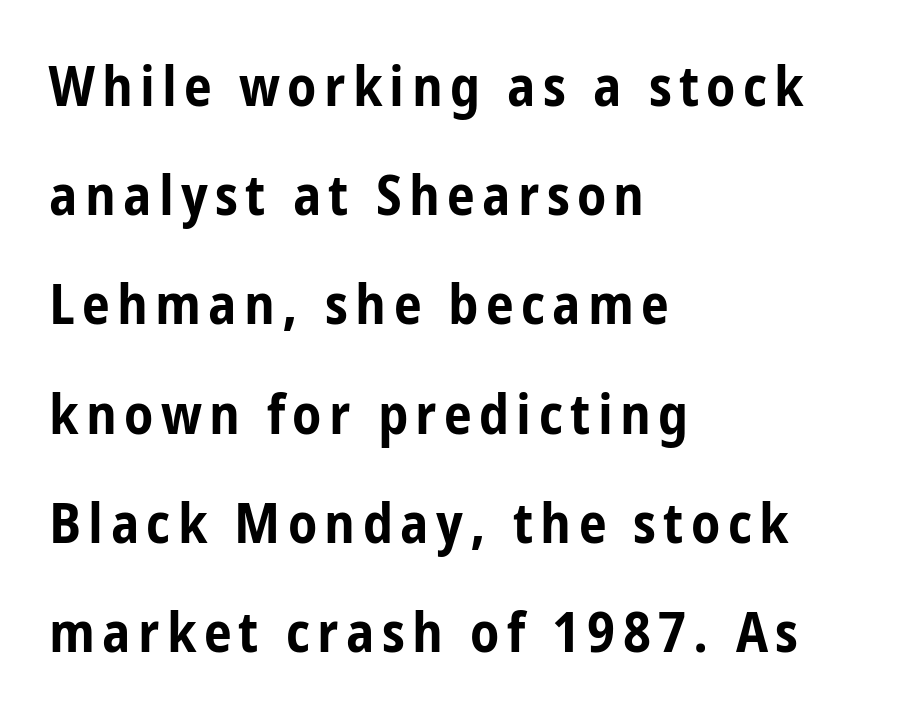
Q: Is the text bold? A: Yes.
Q: Is the text italic (slanted)? A: No, it is upright.
Q: Is the typeface a serif or a sans-serif typeface? A: Sans-serif.
Q: Is the text underlined? A: No.
Q: How is the paragraph aligned? A: Left-aligned.
Q: Is the spacing between lines tight, normal or loose? A: Loose.
Q: Width (condensed, normal, or wide)? A: Condensed.
Q: Stroke contrast? A: Low.
Q: x-height? A: Medium.
Q: Monospaced? A: No.
